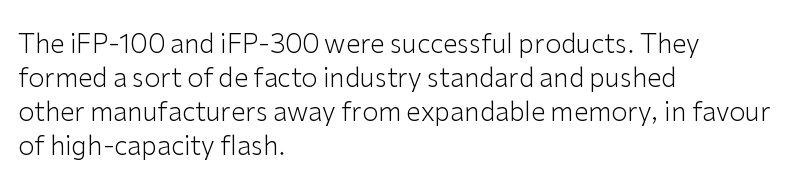
Q: Is the text bold? A: No.
Q: Is the text italic (slanted)? A: No, it is upright.
Q: Is the text underlined? A: No.
Q: How is the paragraph aligned? A: Left-aligned.
Q: Is the spacing between letters normal or unusually wide? A: Normal.
Q: Is the spacing between lines tight, normal or loose? A: Normal.
